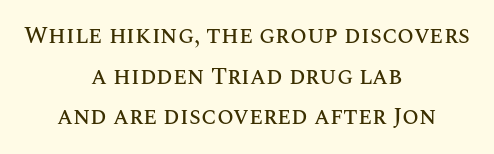
Every row of glyphs is offset so its center matches the block's center. Nobody drew a line under any word here. How would I describe the line gaps? Plain and ordinary. Every stem runs plumb, perpendicular to the baseline.
